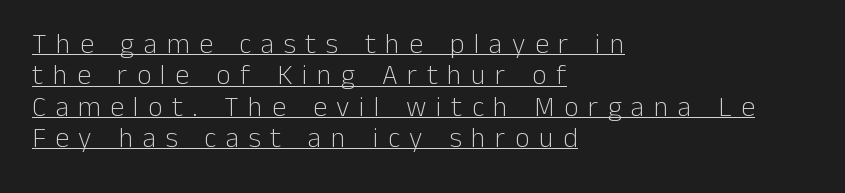
{"serif": "no", "italic": "no", "bold": "no", "weight": "light", "width": "normal", "stroke_contrast": "low", "x_height": "medium", "monospaced": "no", "underline": "yes", "align": "left", "line_spacing": "tight", "line_spacing_ratio": 1.12, "letter_spacing": "wide", "letter_spacing_em": 0.34, "glyph_px": 28}
